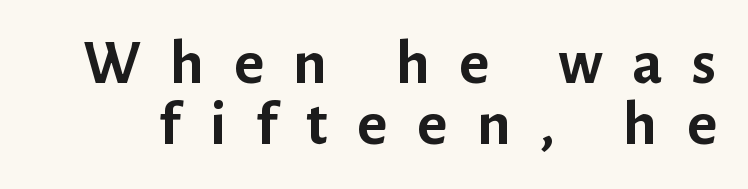
This block would grow much taller if given ordinary leading; it's compressed now. You could not count columns in this text — the font is proportionally spaced. Heavy-handed strokes throughout: this text is bold. Each letter's strokes conclude bluntly, with no projecting serifs. Students, note that the glyphs here are deliberately spaced far apart. Honestly, there is no underline to notice here at all.
